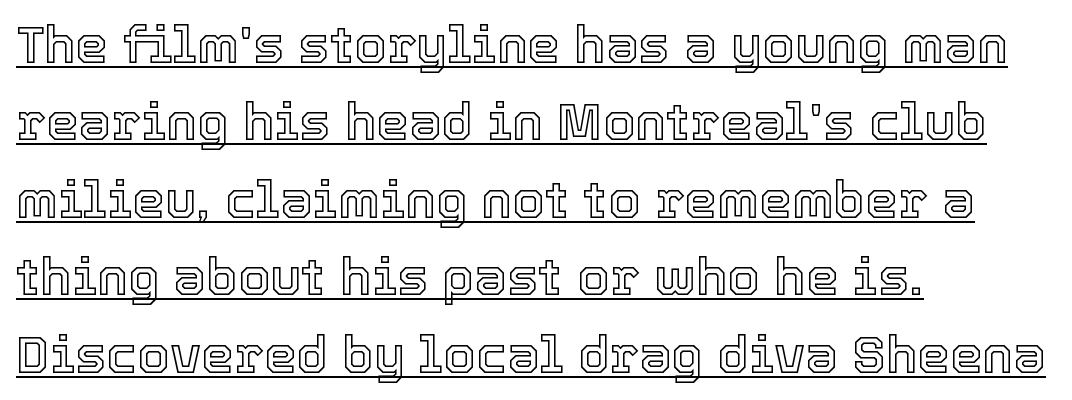
{"italic": "no", "width": "normal", "x_height": "medium", "monospaced": "no", "underline": "yes", "align": "left", "line_spacing": "normal", "line_spacing_ratio": 1.49, "letter_spacing": "normal", "letter_spacing_em": 0.0, "glyph_px": 52}
